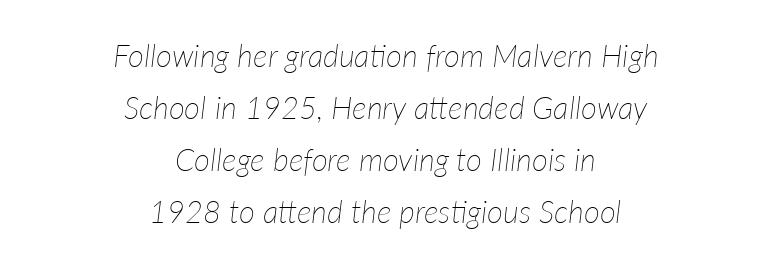
The image shows 31 px thin type, italic (leaning right); set centered, normal line spacing (1.68x), normal letter spacing, not underlined; low stroke contrast and a medium x-height.
